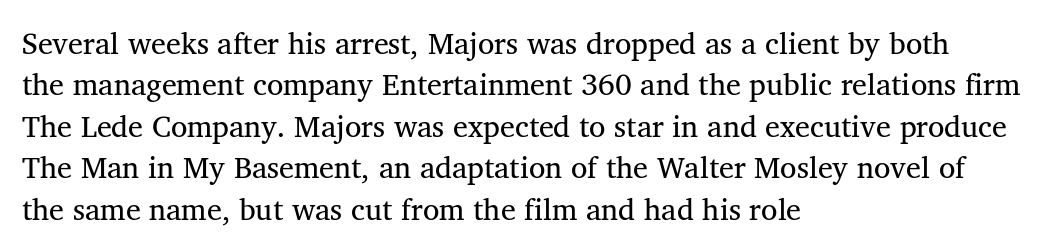
{"serif": "yes", "italic": "no", "bold": "no", "weight": "regular", "width": "normal", "stroke_contrast": "medium", "x_height": "medium", "monospaced": "no", "underline": "no", "align": "left", "line_spacing": "normal", "line_spacing_ratio": 1.38, "letter_spacing": "normal", "letter_spacing_em": 0.0, "glyph_px": 30}
